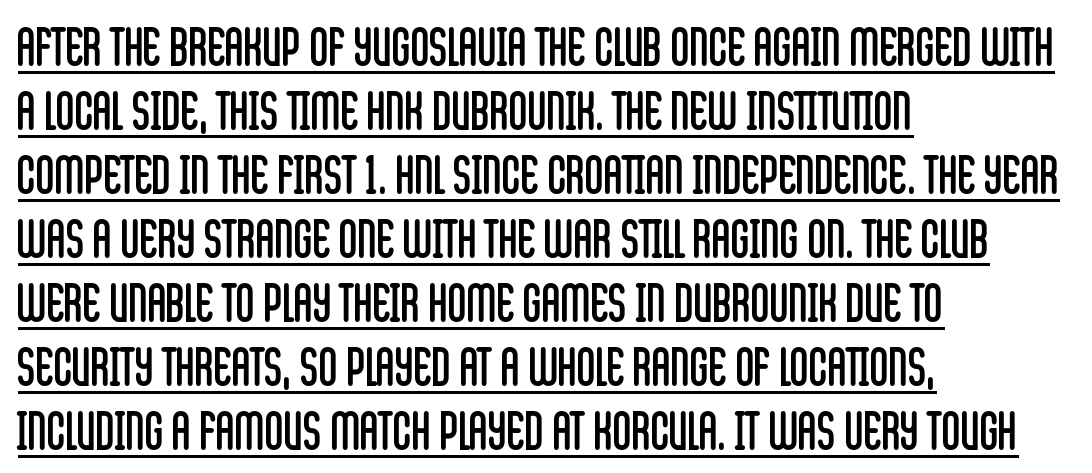
Q: Is the text bold? A: No.
Q: Is the text italic (slanted)? A: No, it is upright.
Q: Is the typeface a serif or a sans-serif typeface? A: Sans-serif.
Q: Is the text underlined? A: Yes.
Q: How is the paragraph aligned? A: Left-aligned.
Q: Is the spacing between letters normal or unusually wide? A: Normal.
Q: Width (condensed, normal, or wide)? A: Condensed.
Q: Stroke contrast? A: Low.
Q: x-height? A: Large.
Q: Monospaced? A: No.
